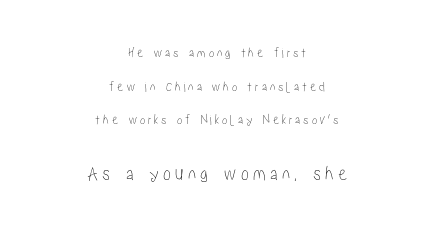
Rule under the text: the space is simply empty. This sample is center-justified, so both line endings float freely. You can tell it's not italic because the verticals are truly vertical. Summary of vertical rhythm: relaxed, with wide interline spacing. Does the bottom block carry the larger type? Yes, it does.
